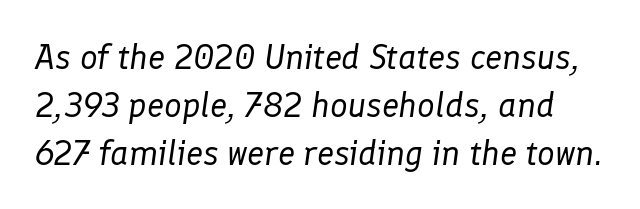
Q: Is the text bold? A: No.
Q: Is the text italic (slanted)? A: Yes, it leans right by about 8 degrees.
Q: Is the text underlined? A: No.
Q: Is the spacing between letters normal or unusually wide? A: Normal.
Q: Is the spacing between lines tight, normal or loose? A: Normal.
Q: Width (condensed, normal, or wide)? A: Normal.
Q: Stroke contrast? A: Low.
Q: x-height? A: Medium.
Q: Monospaced? A: No.
